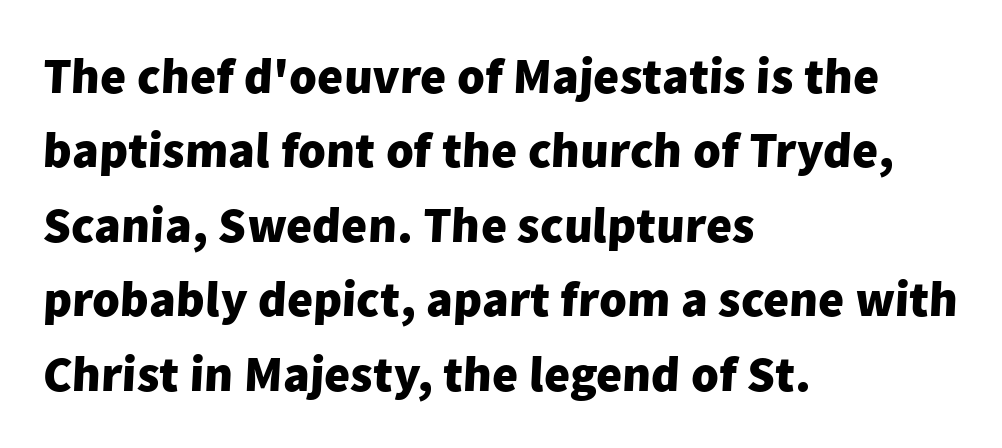
Q: Is the text bold? A: Yes.
Q: Is the typeface a serif or a sans-serif typeface? A: Sans-serif.
Q: Is the text underlined? A: No.
Q: How is the paragraph aligned? A: Left-aligned.
Q: Is the spacing between letters normal or unusually wide? A: Normal.
Q: Is the spacing between lines tight, normal or loose? A: Normal.
Q: Width (condensed, normal, or wide)? A: Normal.
Q: Stroke contrast? A: Low.
Q: x-height? A: Medium.
Q: Monospaced? A: No.
